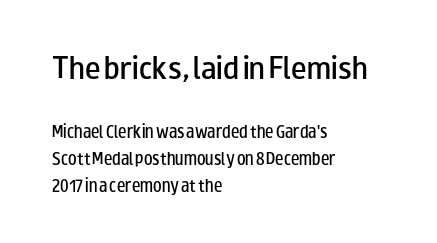
Type without underlining. Every stem runs plumb, perpendicular to the baseline. Observe the ordinary spacing: letters are neighbours, not strangers. The lines are quadded left.
